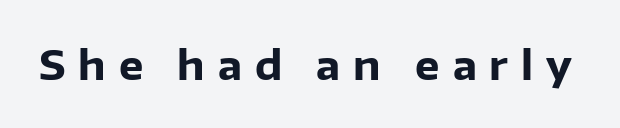
{"serif": "no", "italic": "no", "bold": "yes", "weight": "heavy", "width": "normal", "stroke_contrast": "low", "x_height": "medium", "monospaced": "no", "underline": "no", "letter_spacing": "wide", "letter_spacing_em": 0.33, "glyph_px": 39}
